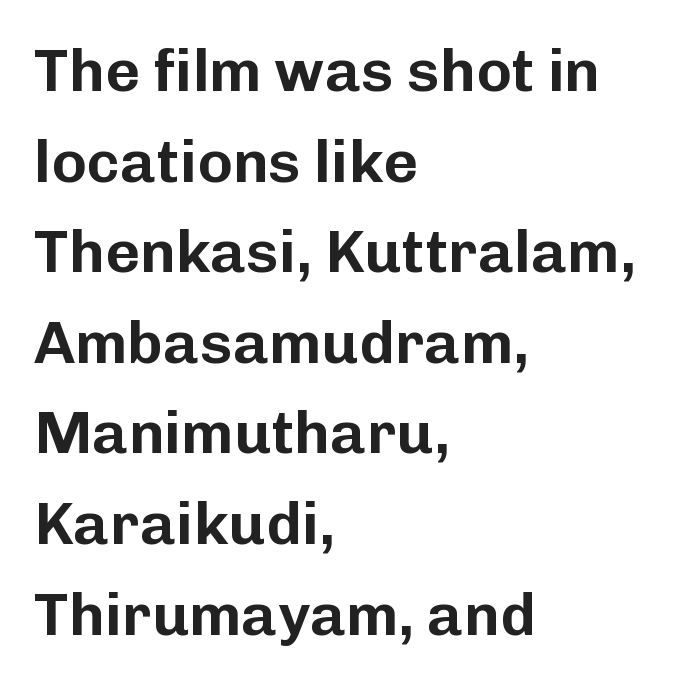
{"serif": "no", "italic": "no", "width": "normal", "stroke_contrast": "low", "x_height": "medium", "monospaced": "no", "underline": "no", "align": "left", "line_spacing": "normal", "line_spacing_ratio": 1.51, "letter_spacing": "normal", "letter_spacing_em": 0.0, "glyph_px": 60}
